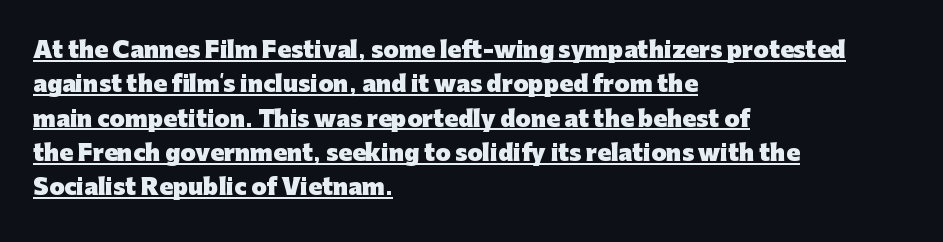
{"italic": "no", "bold": "yes", "underline": "yes", "align": "left", "line_spacing": "normal", "line_spacing_ratio": 1.56, "letter_spacing": "normal", "letter_spacing_em": 0.0, "glyph_px": 22}
